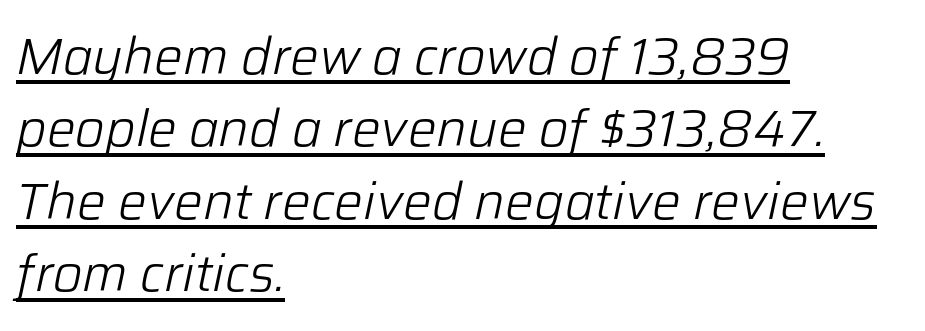
{"italic": "yes", "lean": "right", "slant_degrees": 12, "bold": "no", "weight": "light", "width": "normal", "stroke_contrast": "low", "x_height": "medium", "monospaced": "no", "underline": "yes", "align": "left", "line_spacing": "normal", "line_spacing_ratio": 1.42, "letter_spacing": "normal", "letter_spacing_em": 0.0, "glyph_px": 51}
